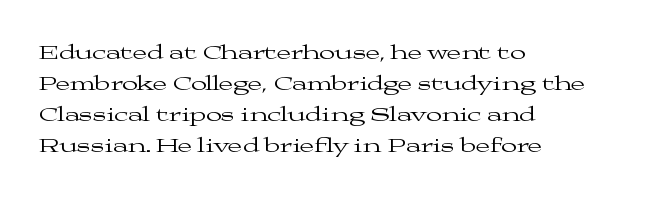
Q: Is the text bold? A: No.
Q: Is the text italic (slanted)? A: No, it is upright.
Q: Is the text underlined? A: No.
Q: How is the paragraph aligned? A: Left-aligned.
Q: Is the spacing between letters normal or unusually wide? A: Normal.
Q: Is the spacing between lines tight, normal or loose? A: Normal.
